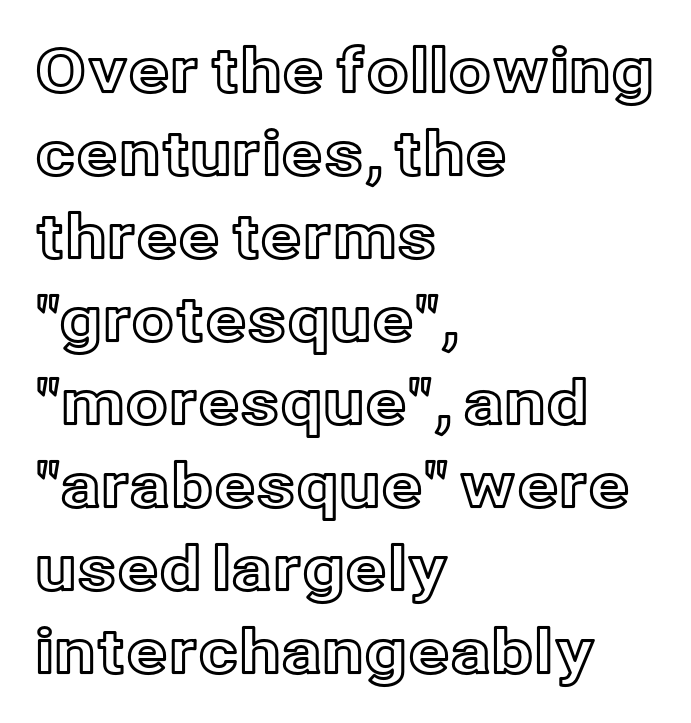
The face used here is proportionally spaced, like ordinary book or web type. This is the regular roman posture of the typeface. Tracking here is standard; glyphs follow each other at the usual distance. Notice how descenders clear the ascenders below comfortably — that's standard leading. Quick note: underline off. This rendering uses left alignment, leaving the right contour irregular.
